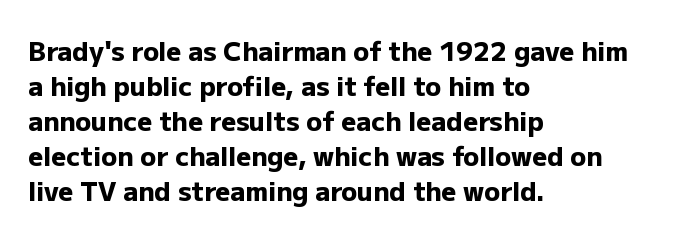
Spacing between characters is what you'd get straight out of the box. If you drew a line through each stem, it would be perfectly vertical. Which margin do the lines hug? The left one — the right edge is uneven. Leading: standard. Is the type bold? Yes — the strokes are clearly thick and heavy.
